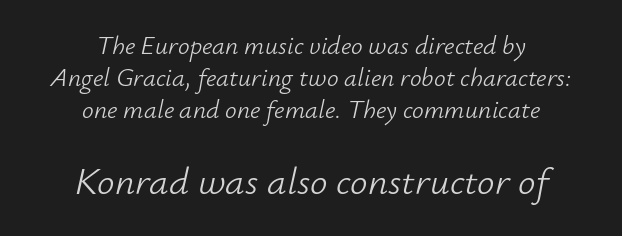
Q: Is the text bold? A: No.
Q: Is the text italic (slanted)? A: Yes, it leans right by about 12 degrees.
Q: Is the text underlined? A: No.
Q: How is the paragraph aligned? A: Centered.
Q: Is the spacing between letters normal or unusually wide? A: Normal.
Q: Which block of text is set in a larger size, the first (top) or the second (bottom)? A: The second (bottom) one.
Q: Width (condensed, normal, or wide)? A: Normal.
Q: Stroke contrast? A: Low.
Q: x-height? A: Small.
Q: Monospaced? A: No.
